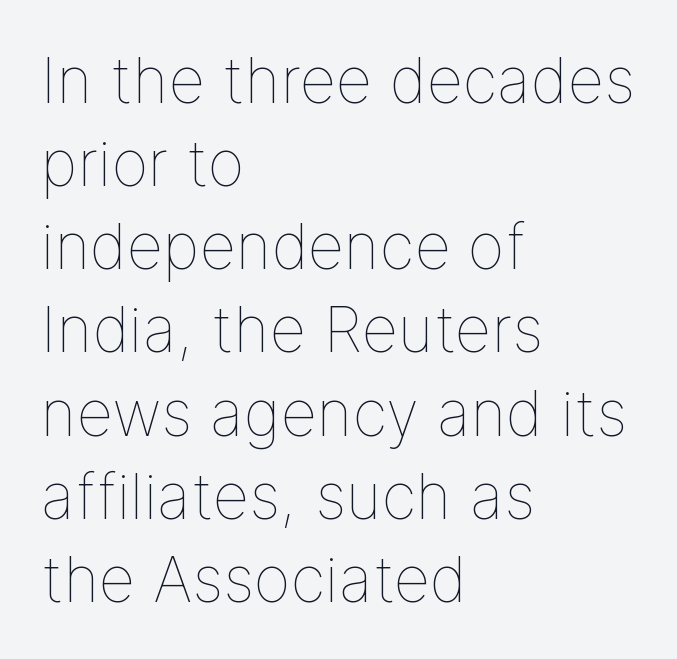
{"italic": "no", "bold": "no", "weight": "thin", "width": "normal", "stroke_contrast": "low", "x_height": "medium", "monospaced": "no", "underline": "no", "align": "left", "line_spacing": "normal", "line_spacing_ratio": 1.32, "letter_spacing": "normal", "letter_spacing_em": 0.0, "glyph_px": 63}
